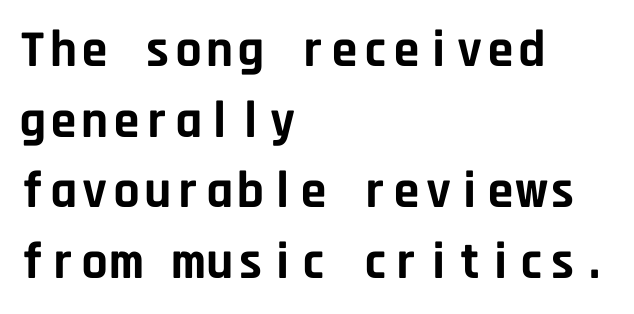
{"serif": "no", "italic": "no", "bold": "yes", "weight": "bold", "width": "normal", "stroke_contrast": "low", "x_height": "large", "monospaced": "yes", "underline": "no", "align": "left", "line_spacing": "normal", "line_spacing_ratio": 1.36, "letter_spacing": "normal", "letter_spacing_em": 0.0, "glyph_px": 52}
